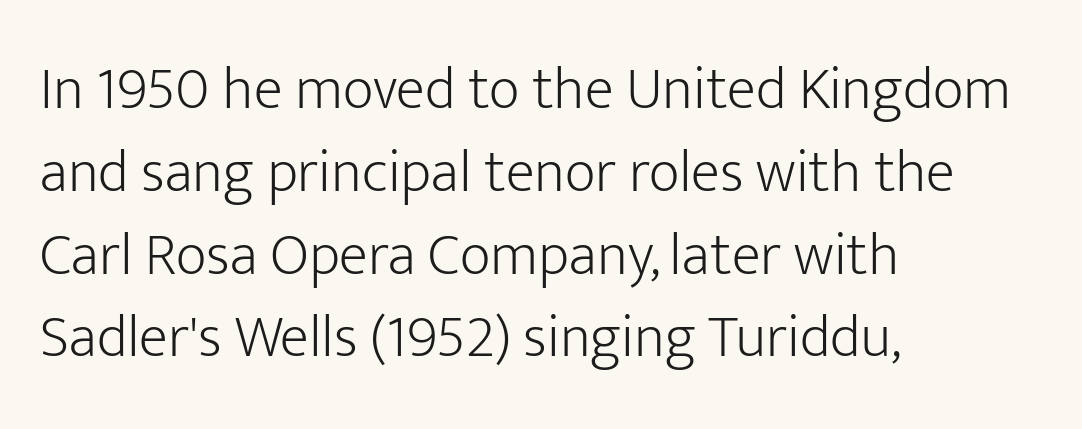
In terms of leading, this rendering sits right in the middle. Does the type have serifs? No, each stem ends abruptly. Teacher's note: observe the even left margin — that is flush-left alignment. This is roman type, the default non-slanted kind. No extra ink here — the face is not bold.
